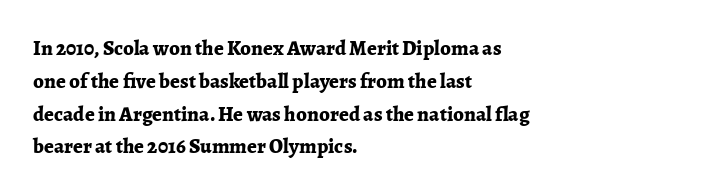
Q: Is the text bold? A: Yes.
Q: Is the text italic (slanted)? A: No, it is upright.
Q: Is the text underlined? A: No.
Q: How is the paragraph aligned? A: Left-aligned.
Q: Is the spacing between letters normal or unusually wide? A: Normal.
Q: Is the spacing between lines tight, normal or loose? A: Normal.
